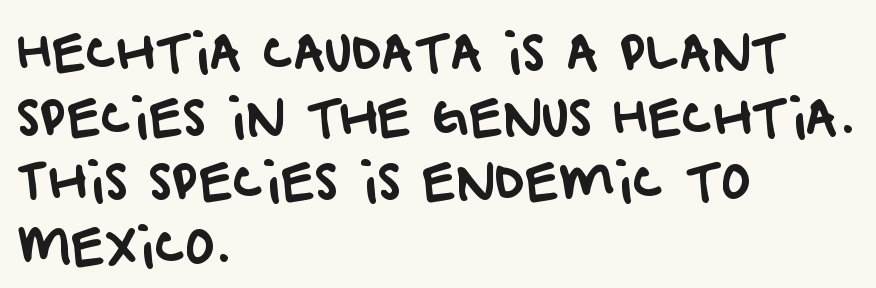
Q: Is the typeface a serif or a sans-serif typeface? A: Sans-serif.
Q: Is the text underlined? A: No.
Q: How is the paragraph aligned? A: Left-aligned.
Q: Is the spacing between letters normal or unusually wide? A: Normal.
Q: Is the spacing between lines tight, normal or loose? A: Normal.
Q: Width (condensed, normal, or wide)? A: Normal.
Q: Stroke contrast? A: Low.
Q: x-height? A: Large.
Q: Monospaced? A: No.
